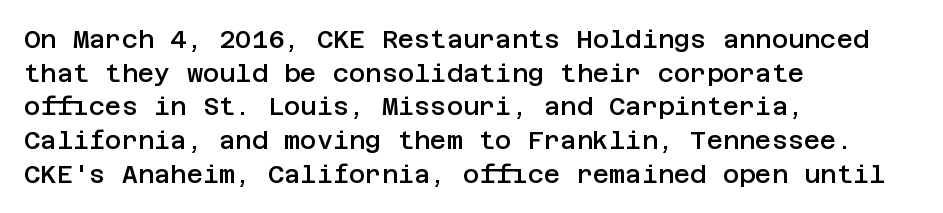
{"italic": "no", "bold": "semi", "underline": "no", "align": "left", "line_spacing": "normal", "line_spacing_ratio": 1.35, "letter_spacing": "normal", "letter_spacing_em": 0.0, "glyph_px": 25}
